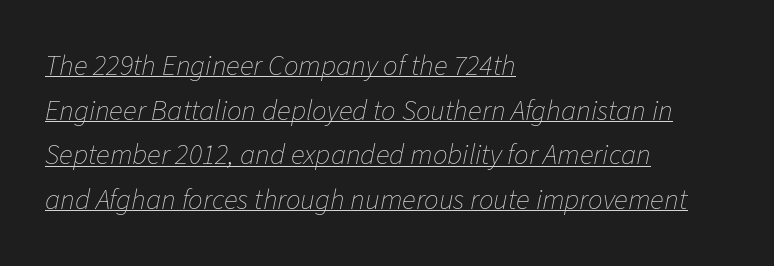
Nothing unusual about the tracking: characters are spaced as the font intends. The rendered words wear a rule along their underside. Whoever set this chose a conventional vertical rhythm. Counters stay open thanks to moderate or lighter strokes. Characters are canted at an angle relative to the baseline's perpendicular. Each letter keeps its own natural width here, so spacing adapts to shape.
